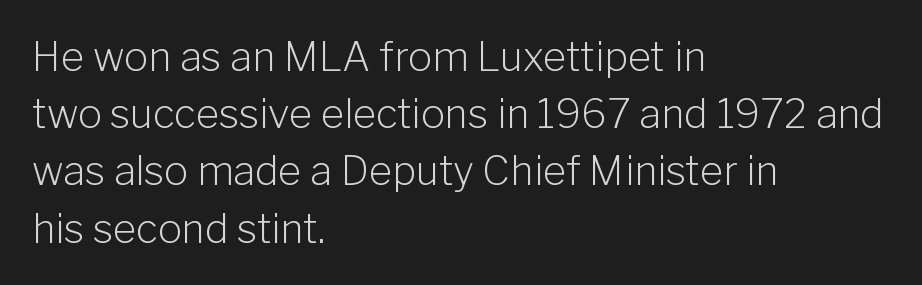
Q: Is the text bold? A: No.
Q: Is the text italic (slanted)? A: No, it is upright.
Q: Is the typeface a serif or a sans-serif typeface? A: Sans-serif.
Q: Is the text underlined? A: No.
Q: How is the paragraph aligned? A: Left-aligned.
Q: Is the spacing between letters normal or unusually wide? A: Normal.
Q: Is the spacing between lines tight, normal or loose? A: Normal.
Q: Width (condensed, normal, or wide)? A: Normal.
Q: Stroke contrast? A: Low.
Q: x-height? A: Medium.
Q: Monospaced? A: No.
